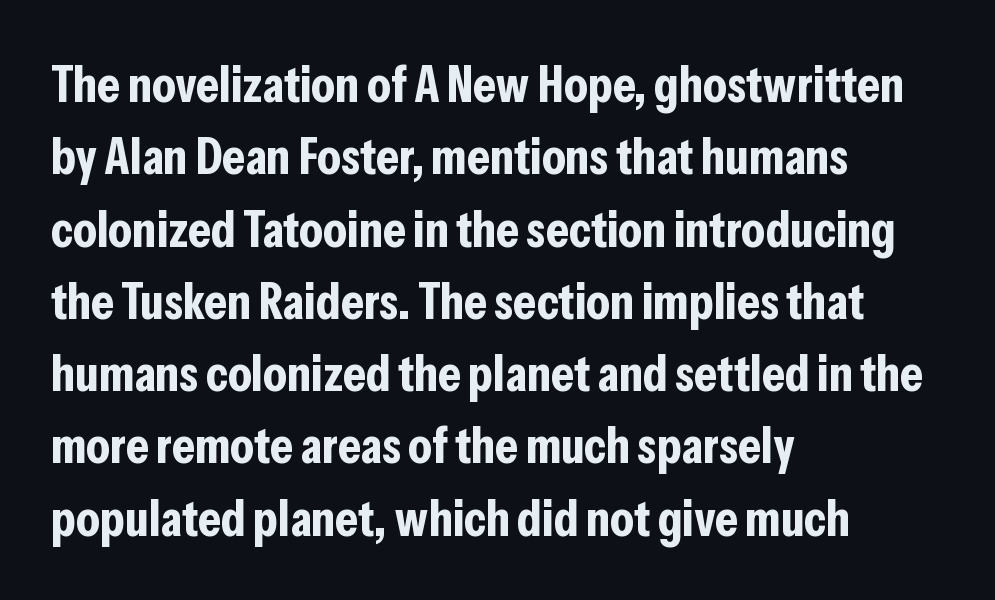
The image shows 52 px bold, condensed sans-serif type, upright; set left-aligned, normal line spacing (1.39x), normal letter spacing, not underlined; low stroke contrast and a medium x-height.
